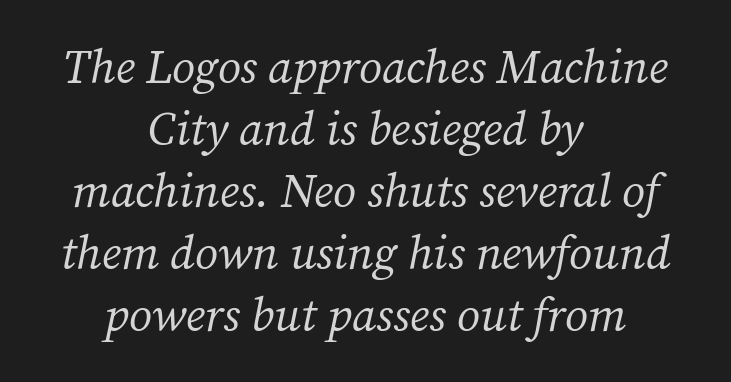
Q: Is the text bold? A: No.
Q: Is the text italic (slanted)? A: Yes, it leans right by about 12 degrees.
Q: Is the typeface a serif or a sans-serif typeface? A: Serif.
Q: Is the text underlined? A: No.
Q: How is the paragraph aligned? A: Centered.
Q: Is the spacing between letters normal or unusually wide? A: Normal.
Q: Is the spacing between lines tight, normal or loose? A: Normal.
Q: Width (condensed, normal, or wide)? A: Normal.
Q: Stroke contrast? A: Medium.
Q: x-height? A: Medium.
Q: Monospaced? A: No.
